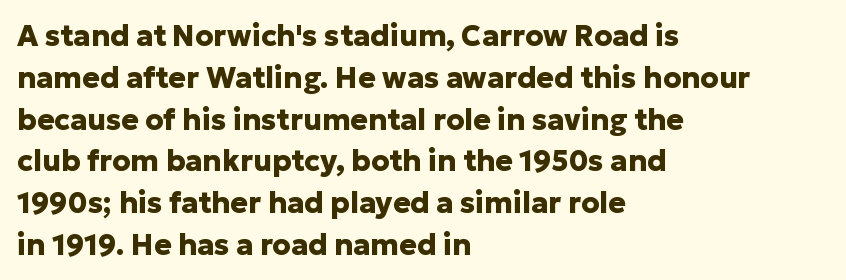
{"serif": "no", "italic": "no", "bold": "yes", "weight": "heavy", "width": "normal", "stroke_contrast": "low", "x_height": "medium", "monospaced": "no", "underline": "no", "align": "left", "line_spacing": "normal", "line_spacing_ratio": 1.44, "letter_spacing": "normal", "letter_spacing_em": 0.0, "glyph_px": 29}
